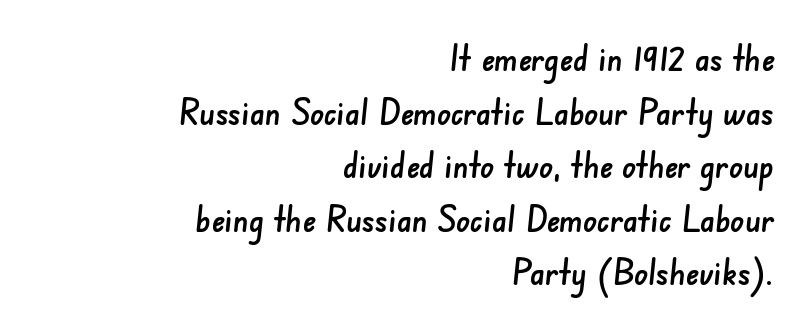
The image shows 35 px sans-serif type; set right-aligned, normal line spacing (1.53x), normal letter spacing, not underlined; low stroke contrast and a small x-height.
